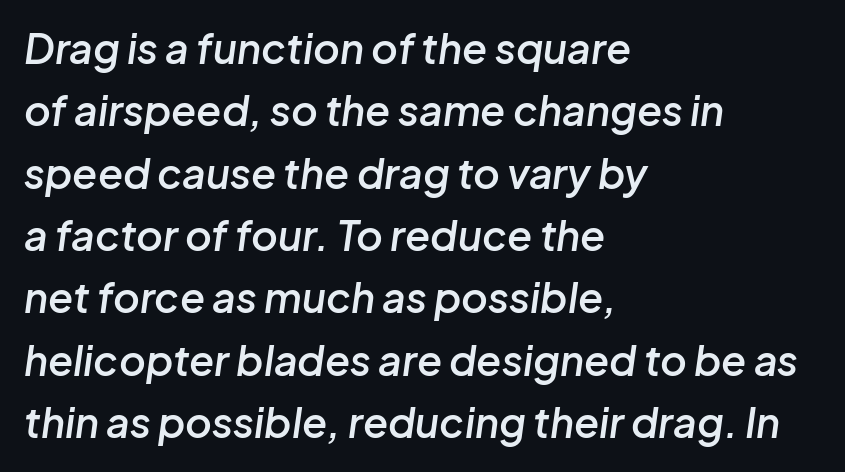
{"italic": "yes", "lean": "right", "slant_degrees": 8, "bold": "semi", "weight": "semibold", "width": "normal", "stroke_contrast": "low", "x_height": "medium", "monospaced": "no", "underline": "no", "align": "left", "line_spacing": "normal", "line_spacing_ratio": 1.52, "letter_spacing": "normal", "letter_spacing_em": 0.0, "glyph_px": 41}
